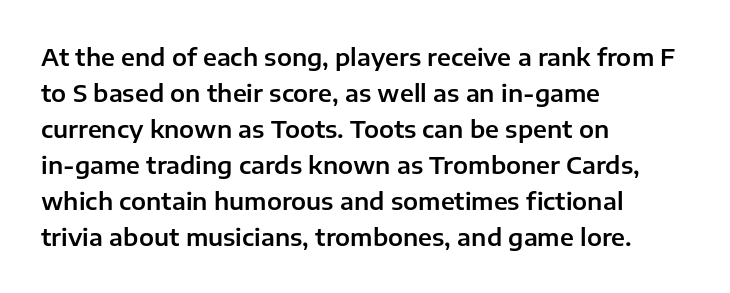
Q: Is the text italic (slanted)? A: No, it is upright.
Q: Is the text underlined? A: No.
Q: How is the paragraph aligned? A: Left-aligned.
Q: Is the spacing between letters normal or unusually wide? A: Normal.
Q: Is the spacing between lines tight, normal or loose? A: Normal.
